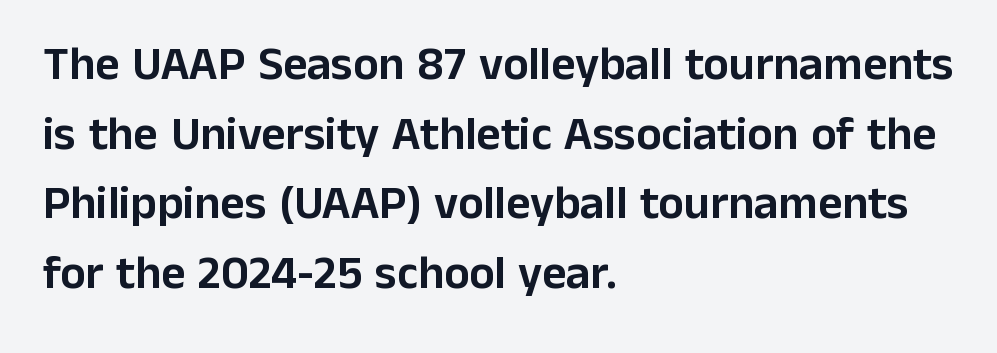
{"serif": "no", "italic": "no", "width": "normal", "stroke_contrast": "low", "x_height": "medium", "monospaced": "no", "underline": "no", "align": "left", "line_spacing": "normal", "line_spacing_ratio": 1.48, "letter_spacing": "normal", "letter_spacing_em": 0.0, "glyph_px": 47}
